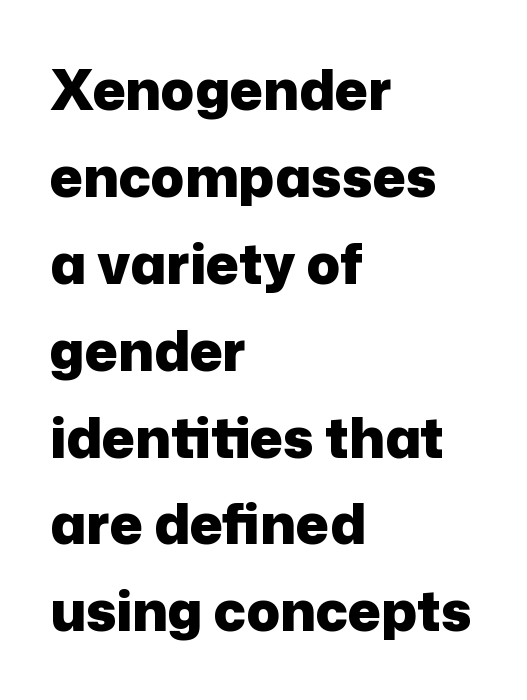
The strip under each line holds only bare page. The typesetter chose a ragged-right arrangement here. This sample uses plain, unmodified letter spacing. One glance says typical: line gaps are just what's usual.
